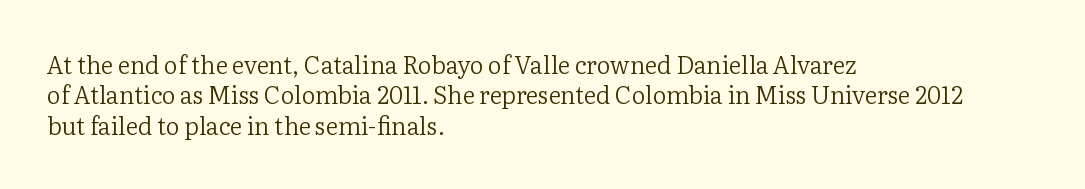
Q: Is the text bold? A: No.
Q: Is the text italic (slanted)? A: No, it is upright.
Q: Is the text underlined? A: No.
Q: How is the paragraph aligned? A: Left-aligned.
Q: Is the spacing between letters normal or unusually wide? A: Normal.
Q: Is the spacing between lines tight, normal or loose? A: Normal.
